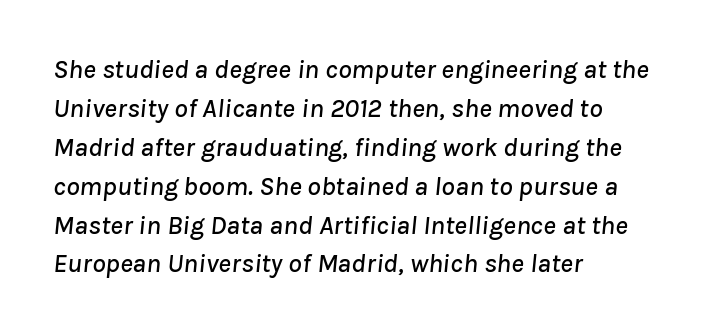
{"italic": "yes", "lean": "right", "slant_degrees": 8, "underline": "no", "align": "left", "line_spacing": "normal", "line_spacing_ratio": 1.44, "letter_spacing": "normal", "letter_spacing_em": 0.0, "glyph_px": 27}
